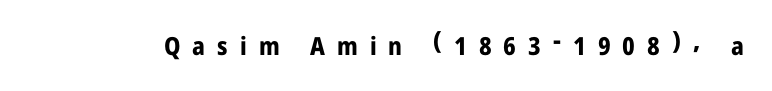
Q: Is the text bold? A: Yes.
Q: Is the text italic (slanted)? A: No, it is upright.
Q: Is the text underlined? A: No.
Q: Is the spacing between letters normal or unusually wide? A: Unusually wide.
